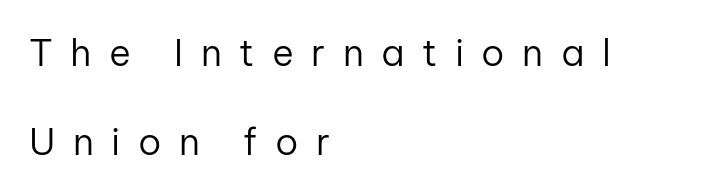
The image shows 37 px regular-weight sans-serif type, upright; set left-aligned, loose line spacing (2.41x), unusually wide letter spacing (+0.47 em), not underlined; low stroke contrast and a medium x-height.
